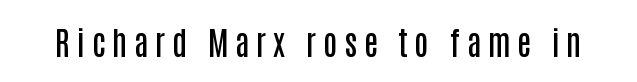
The image shows 32 px semibold, condensed sans-serif type, upright; set unusually wide letter spacing (+0.21 em), not underlined; low stroke contrast and a large x-height.
